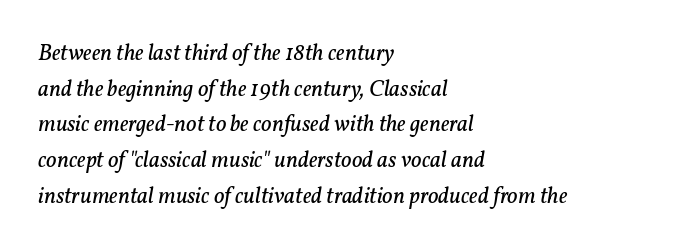
The glyphs are unaccompanied by any horizontal stroke below them. Tracking value appears to be zero — textbook default spacing. Honestly, the row spacing looks completely unremarkable. Is the type slanted? Yes — the strokes lean at a clear angle. If you drew a ruler down the left edge, every line would touch it.
